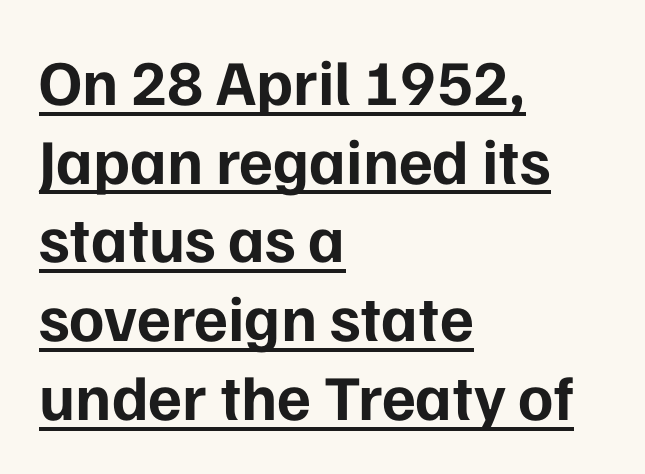
The rendering uses natural spacing where letterforms have individual widths. Stroke terminals: plain, sans-serif. Letter spacing: default. Where is the straight margin? On the left. The typography opts for an upright posture over an oblique one.
